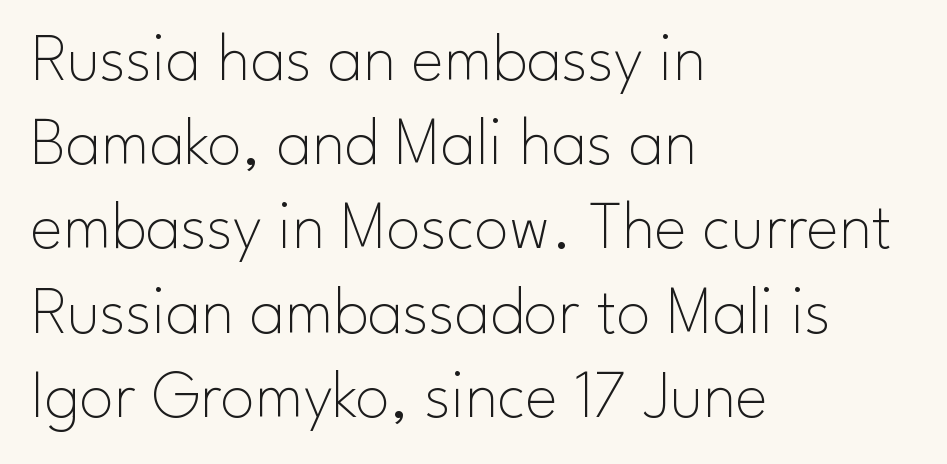
The rendering shows plain stroke endings on the letterforms — a sans-serif design. Left-aligned paragraph, ragged on the right. The lettering stays uniformly vertical, giving the passage a roman look. The weight would be labelled regular, book, light, or lighter still. The letterforms sit shoulder to shoulder at normal distance. Looks like regular typesetting: each glyph gets only the width it needs.
